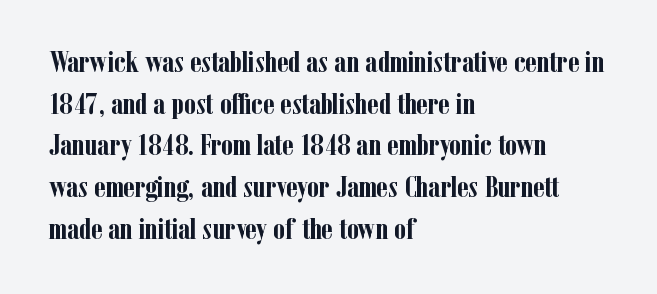
{"serif": "yes", "italic": "no", "bold": "yes", "weight": "semibold", "width": "condensed", "stroke_contrast": "low", "x_height": "medium", "monospaced": "no", "underline": "no", "align": "left", "line_spacing": "normal", "line_spacing_ratio": 1.39, "letter_spacing": "normal", "letter_spacing_em": 0.0, "glyph_px": 30}
